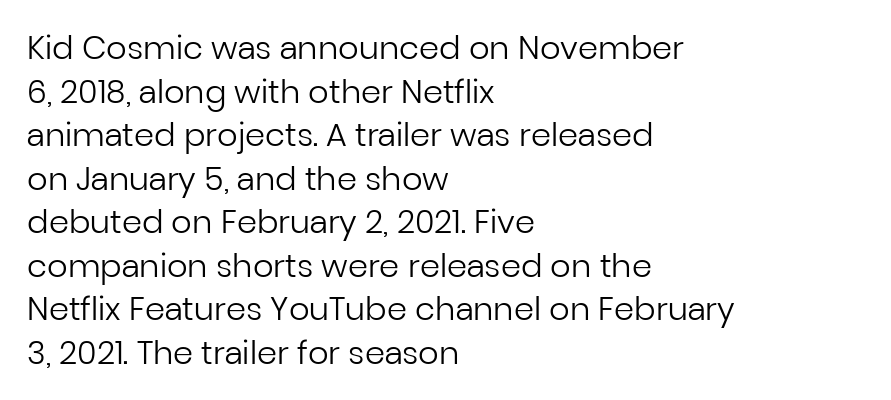
Q: Is the text bold? A: No.
Q: Is the text italic (slanted)? A: No, it is upright.
Q: Is the typeface a serif or a sans-serif typeface? A: Sans-serif.
Q: Is the text underlined? A: No.
Q: How is the paragraph aligned? A: Left-aligned.
Q: Is the spacing between letters normal or unusually wide? A: Normal.
Q: Is the spacing between lines tight, normal or loose? A: Normal.
Q: Width (condensed, normal, or wide)? A: Normal.
Q: Stroke contrast? A: Low.
Q: x-height? A: Medium.
Q: Monospaced? A: No.
